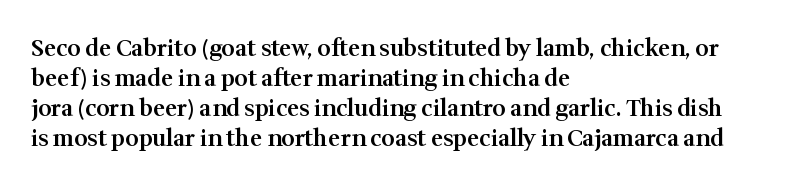
Letter spacing: default. Unlike italic type, these characters show no tilt at all. Look at the stroke-to-counter ratio: somewhat heavy, a semibold. Layout note: lines flush left.
